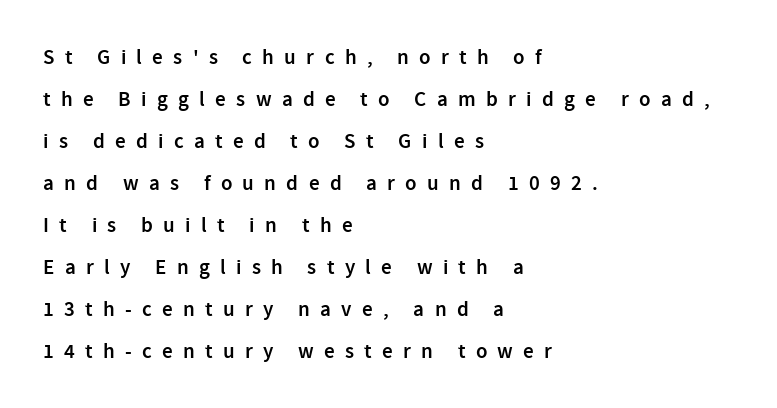
Q: Is the text bold? A: Semi-bold.
Q: Is the text italic (slanted)? A: No, it is upright.
Q: Is the text underlined? A: No.
Q: How is the paragraph aligned? A: Left-aligned.
Q: Is the spacing between letters normal or unusually wide? A: Unusually wide.
Q: Is the spacing between lines tight, normal or loose? A: Loose.
